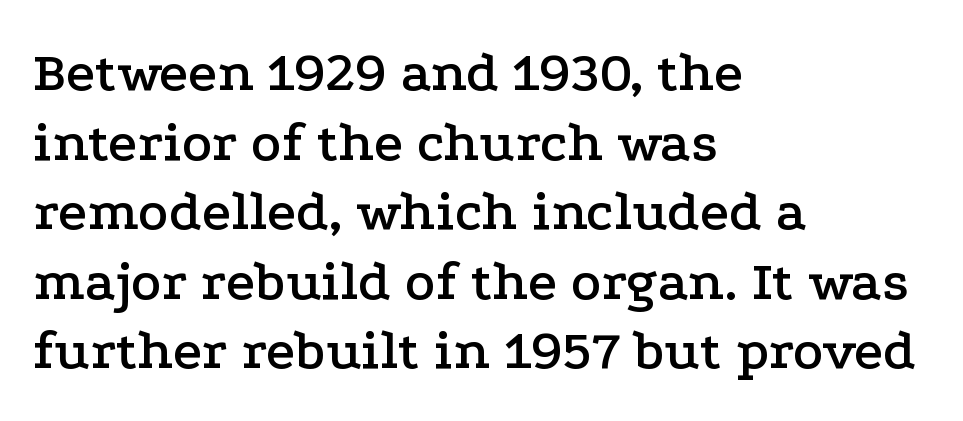
Q: Is the text italic (slanted)? A: No, it is upright.
Q: Is the typeface a serif or a sans-serif typeface? A: Serif.
Q: Is the text underlined? A: No.
Q: How is the paragraph aligned? A: Left-aligned.
Q: Is the spacing between letters normal or unusually wide? A: Normal.
Q: Width (condensed, normal, or wide)? A: Wide.
Q: Stroke contrast? A: Low.
Q: x-height? A: Medium.
Q: Monospaced? A: No.
